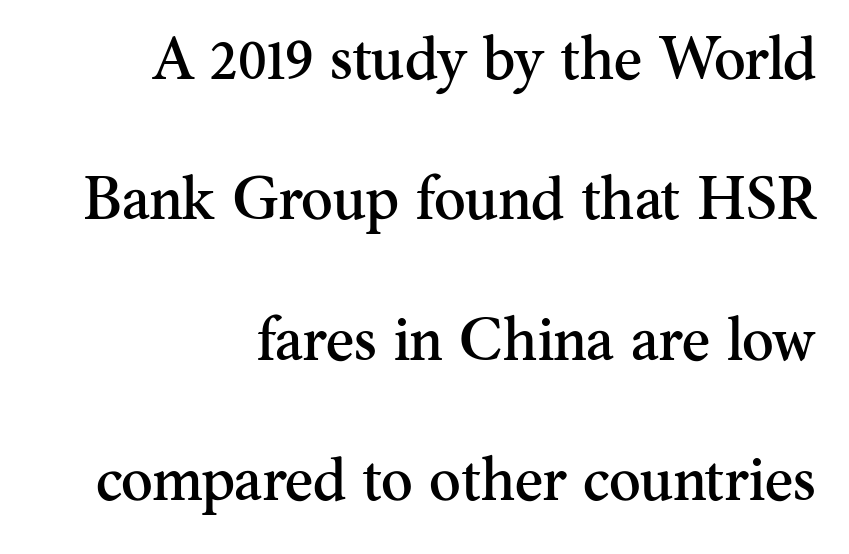
If you measured baseline to baseline, you'd find a long distance. Default kerning and tracking; the words read as compact shapes. Posture: vertical. Honestly, there is no underline to notice here at all. Regarding serifs, this sample has them. Alignment: flush right.
